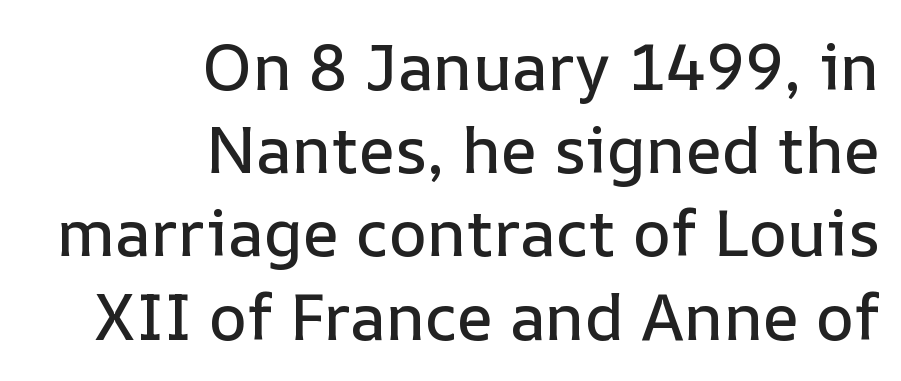
{"italic": "no", "width": "normal", "stroke_contrast": "low", "x_height": "medium", "monospaced": "no", "underline": "no", "align": "right", "line_spacing": "normal", "line_spacing_ratio": 1.28, "letter_spacing": "normal", "letter_spacing_em": 0.0, "glyph_px": 65}
